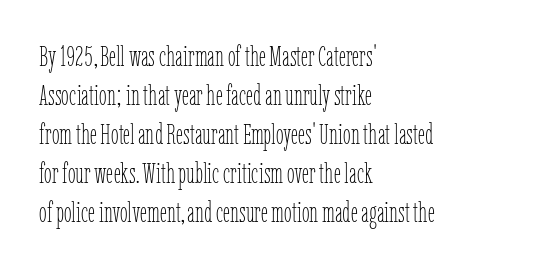
{"italic": "no", "bold": "no", "weight": "thin", "width": "condensed", "stroke_contrast": "low", "x_height": "medium", "monospaced": "no", "underline": "no", "align": "left", "line_spacing": "normal", "line_spacing_ratio": 1.39, "letter_spacing": "normal", "letter_spacing_em": 0.0, "glyph_px": 28}
